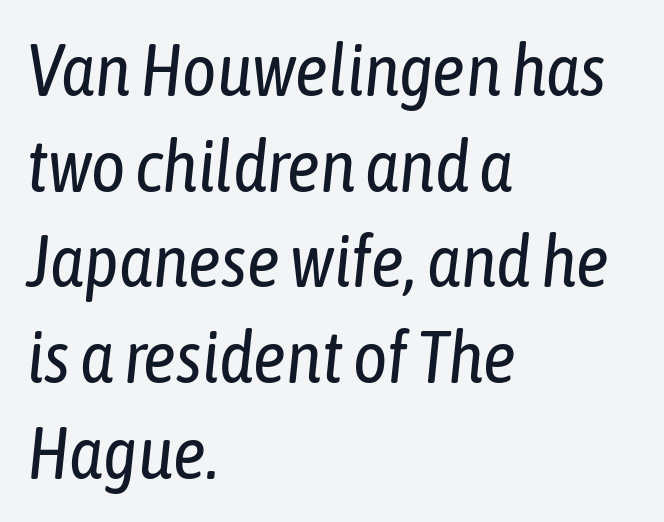
These lines keep a tight, regular rhythm from letter to letter. The passage shown is typed in a proportional face where columns would drift. Does the leading feel generous? No, just average. Counters stay open thanks to moderate or lighter strokes.
